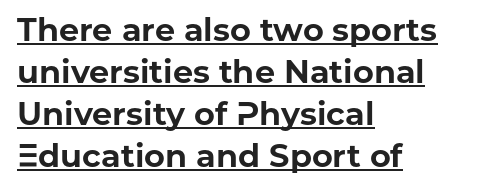
This sample uses plain, unmodified letter spacing. The font is running at its bold setting. A typesetter would call this proportional, since set widths differ per character. One glance says typical: line gaps are just what's usual. What kind of face is this? One without serifs — a sans.
